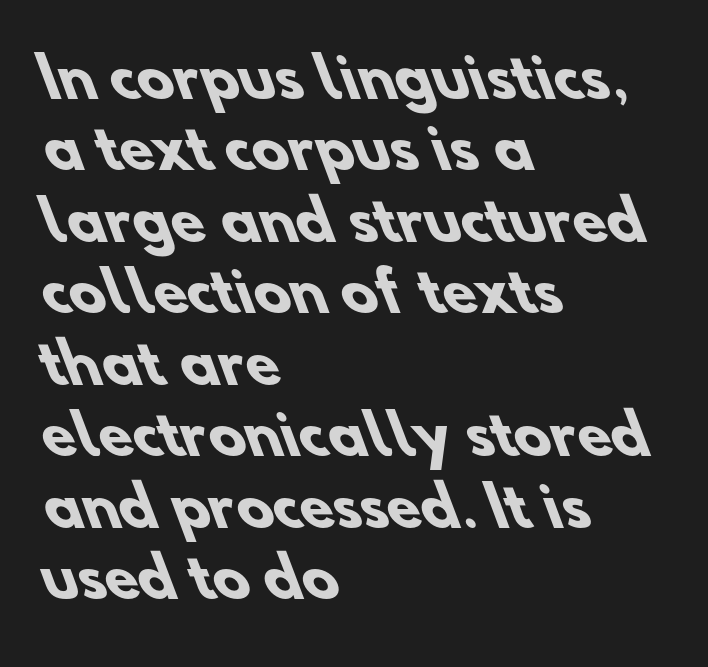
Q: Is the text bold? A: Yes.
Q: Is the typeface a serif or a sans-serif typeface? A: Sans-serif.
Q: Is the text underlined? A: No.
Q: How is the paragraph aligned? A: Left-aligned.
Q: Is the spacing between letters normal or unusually wide? A: Normal.
Q: Is the spacing between lines tight, normal or loose? A: Normal.
Q: Width (condensed, normal, or wide)? A: Normal.
Q: Stroke contrast? A: Low.
Q: x-height? A: Small.
Q: Monospaced? A: No.
